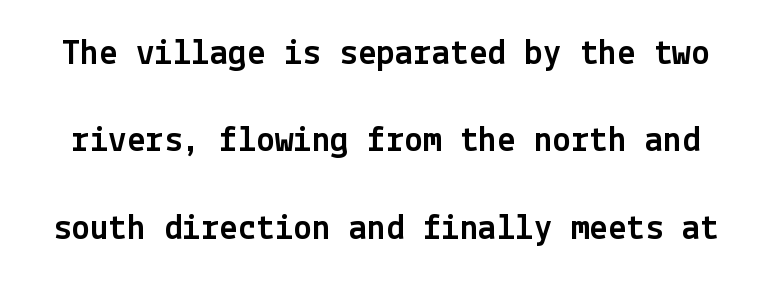
{"serif": "no", "italic": "no", "width": "normal", "x_height": "medium", "underline": "no", "line_spacing": "loose", "line_spacing_ratio": 2.36, "letter_spacing": "normal", "letter_spacing_em": 0.0, "glyph_px": 37}
